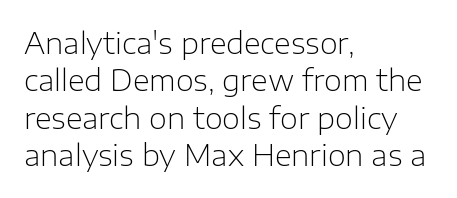
The type is set solid horizontally, with unmodified tracking. Check where the strokes stop: nothing finishes them off — pure sans. Looks like regular typesetting: each glyph gets only the width it needs. The area under the type is left untouched.
